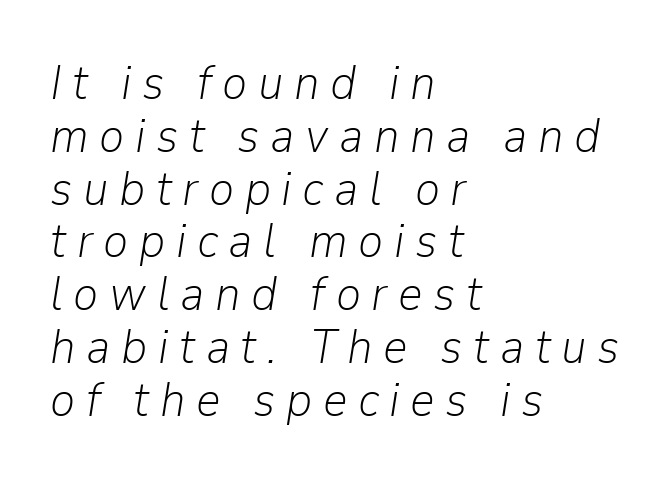
Q: Is the text bold? A: No.
Q: Is the text italic (slanted)? A: Yes, it leans right by about 9 degrees.
Q: Is the text underlined? A: No.
Q: How is the paragraph aligned? A: Left-aligned.
Q: Is the spacing between letters normal or unusually wide? A: Unusually wide.
Q: Is the spacing between lines tight, normal or loose? A: Tight.
Q: Width (condensed, normal, or wide)? A: Normal.
Q: Stroke contrast? A: Low.
Q: x-height? A: Medium.
Q: Monospaced? A: No.
